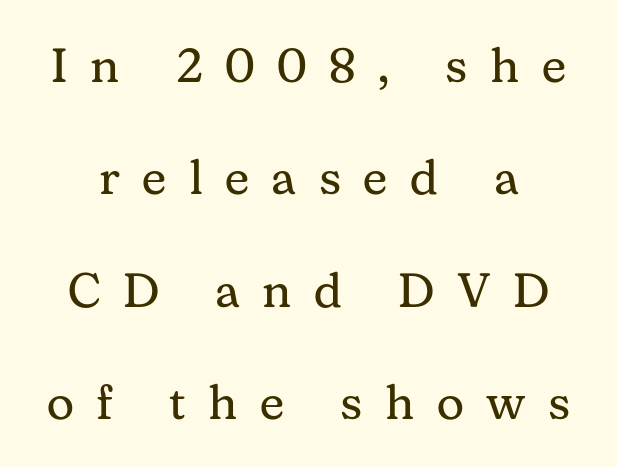
The image shows 48 px regular-weight serif type, upright; set loose line spacing (2.34x), unusually wide letter spacing (+0.47 em), not underlined; medium stroke contrast and a medium x-height.
